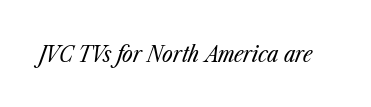
The image shows 23 px text type, italic (leaning right); set normal letter spacing, not underlined.
